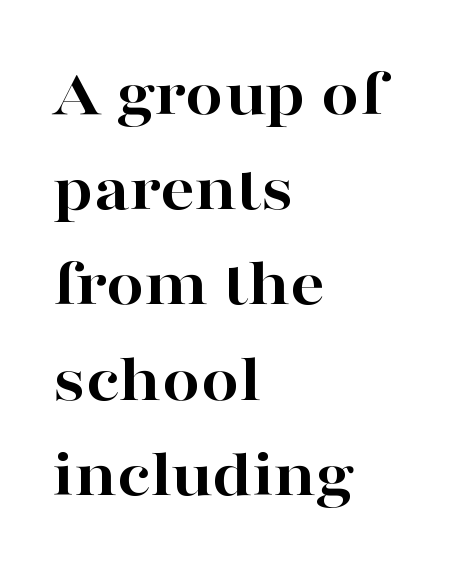
Q: Is the text bold? A: Yes.
Q: Is the text italic (slanted)? A: No, it is upright.
Q: Is the typeface a serif or a sans-serif typeface? A: Serif.
Q: Is the text underlined? A: No.
Q: How is the paragraph aligned? A: Left-aligned.
Q: Is the spacing between letters normal or unusually wide? A: Normal.
Q: Is the spacing between lines tight, normal or loose? A: Normal.
Q: Width (condensed, normal, or wide)? A: Wide.
Q: Stroke contrast? A: High.
Q: x-height? A: Medium.
Q: Monospaced? A: No.
